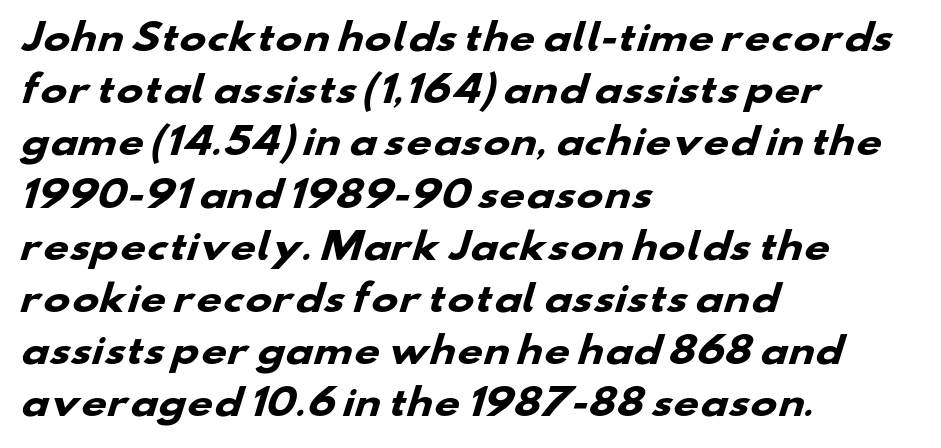
Q: Is the text bold? A: Yes.
Q: Is the typeface a serif or a sans-serif typeface? A: Sans-serif.
Q: Is the text underlined? A: No.
Q: How is the paragraph aligned? A: Left-aligned.
Q: Is the spacing between letters normal or unusually wide? A: Normal.
Q: Is the spacing between lines tight, normal or loose? A: Normal.
Q: Width (condensed, normal, or wide)? A: Wide.
Q: Stroke contrast? A: Low.
Q: x-height? A: Small.
Q: Monospaced? A: No.
